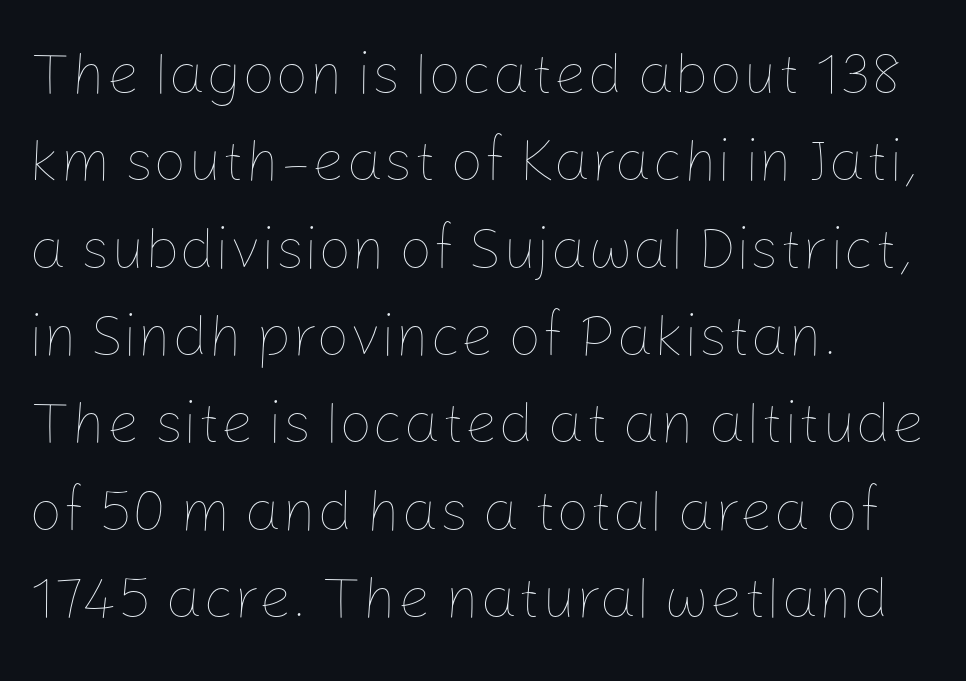
Leading matches the norm, producing a regular column. This rendering features lettering with no underline. Counters stay open thanks to moderate or lighter strokes. The letterforms sit shoulder to shoulder at normal distance.
